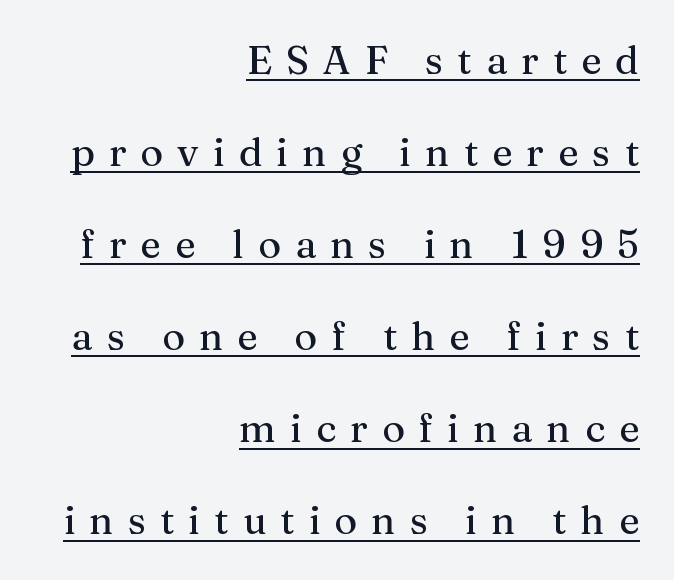
The string is rendered with underlining switched on. Is there much room between lines? Yes — plenty of vertical air separates them. Proportional: the letters do not fall into vertical columns. These lines are composed in type with serifs. The axis of the letterforms is exactly vertical. Horizontal alignment here is rightward, an uncommon choice for prose.
